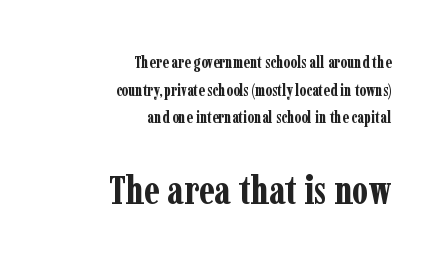
The passage shown begins with its smaller block and ends with its larger one. Unmarked baselines from the first word to the last. These words are printed bold, with thick strokes throughout. Standard letterfit; no display-style spreading of the glyphs.
